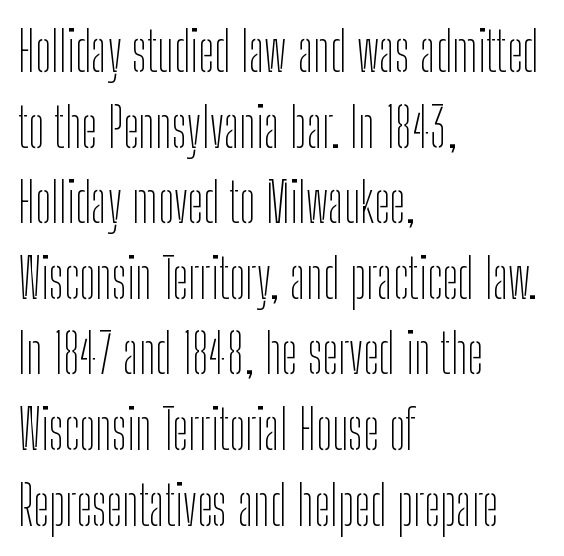
Q: Is the text bold? A: No.
Q: Is the text italic (slanted)? A: No, it is upright.
Q: Is the typeface a serif or a sans-serif typeface? A: Sans-serif.
Q: Is the text underlined? A: No.
Q: How is the paragraph aligned? A: Left-aligned.
Q: Is the spacing between letters normal or unusually wide? A: Normal.
Q: Is the spacing between lines tight, normal or loose? A: Normal.
Q: Width (condensed, normal, or wide)? A: Condensed.
Q: Stroke contrast? A: Low.
Q: x-height? A: Medium.
Q: Monospaced? A: No.
